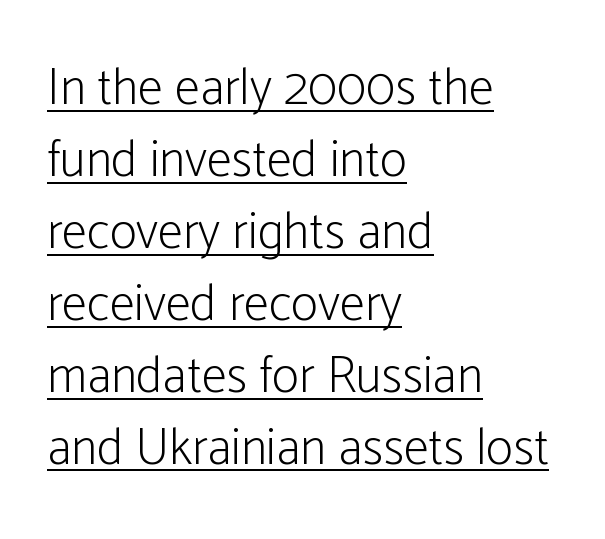
{"serif": "no", "italic": "no", "bold": "no", "weight": "light", "width": "condensed", "stroke_contrast": "low", "x_height": "medium", "monospaced": "no", "underline": "yes", "align": "left", "line_spacing": "normal", "line_spacing_ratio": 1.41, "letter_spacing": "normal", "letter_spacing_em": 0.0, "glyph_px": 51}
